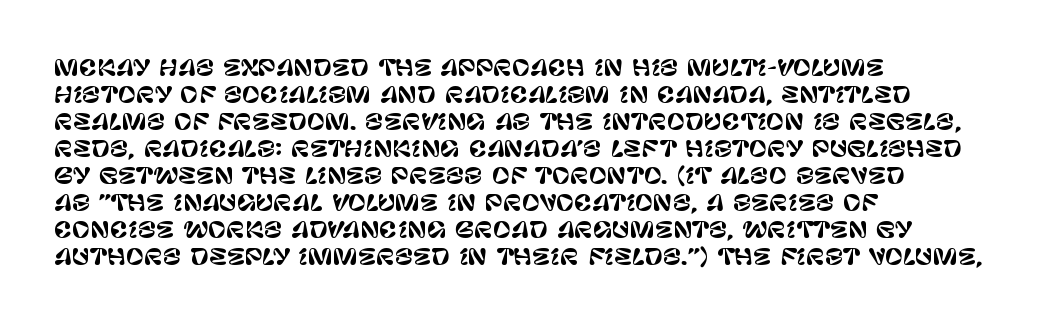
The horizontal fit of the characters is conventional and even. The typesetter chose a ragged-right arrangement here. The specimen omits any rule beneath the text block's lines.
